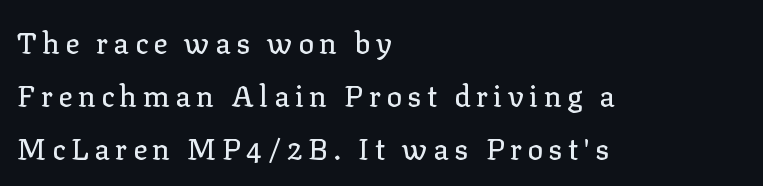
Q: Is the text italic (slanted)? A: No, it is upright.
Q: Is the typeface a serif or a sans-serif typeface? A: Serif.
Q: Is the text underlined? A: No.
Q: How is the paragraph aligned? A: Left-aligned.
Q: Width (condensed, normal, or wide)? A: Normal.
Q: Stroke contrast? A: Low.
Q: x-height? A: Medium.
Q: Monospaced? A: No.
